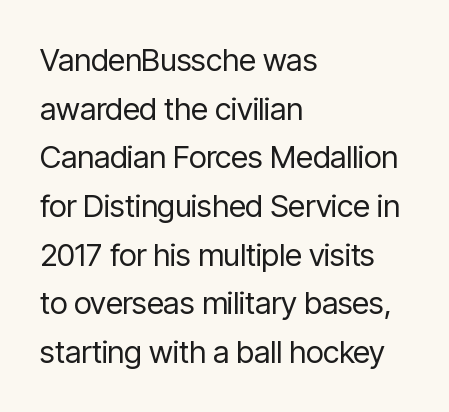
The image shows 31 px regular-weight, condensed sans-serif type, upright; set left-aligned, normal line spacing (1.57x), normal letter spacing, not underlined; low stroke contrast and a medium x-height.
